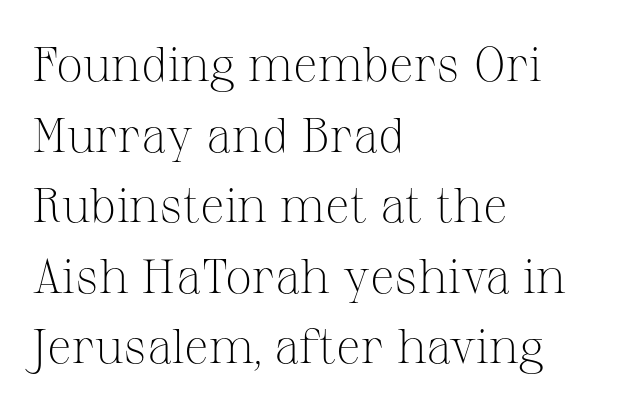
The image shows 48 px light serif type, upright; set left-aligned, normal line spacing (1.47x), normal letter spacing, not underlined; medium stroke contrast and a medium x-height.
